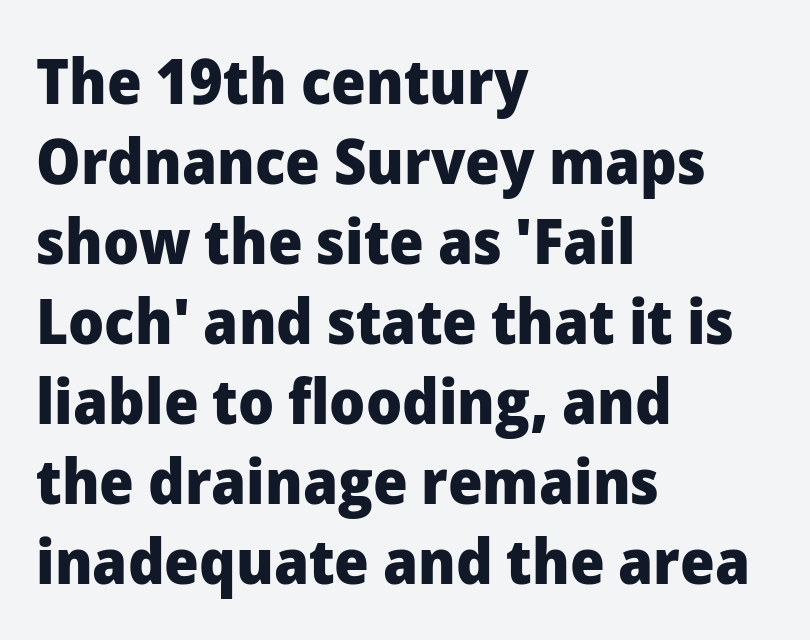
{"serif": "no", "italic": "no", "bold": "yes", "weight": "heavy", "width": "normal", "stroke_contrast": "low", "x_height": "medium", "monospaced": "no", "underline": "no", "align": "left", "line_spacing": "normal", "line_spacing_ratio": 1.27, "letter_spacing": "normal", "letter_spacing_em": 0.0, "glyph_px": 63}
